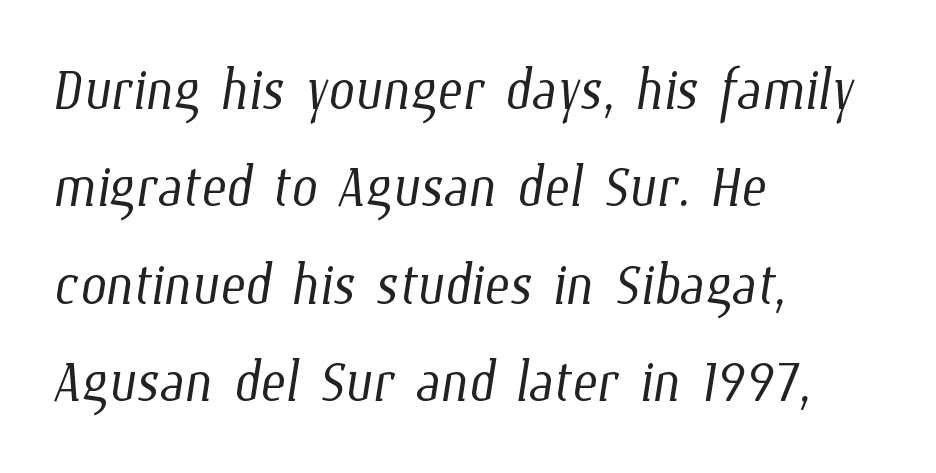
{"bold": "no", "weight": "light", "width": "condensed", "stroke_contrast": "low", "x_height": "medium", "monospaced": "no", "underline": "no", "align": "left", "line_spacing": "normal", "line_spacing_ratio": 1.3, "letter_spacing": "normal", "letter_spacing_em": 0.0, "glyph_px": 75}
